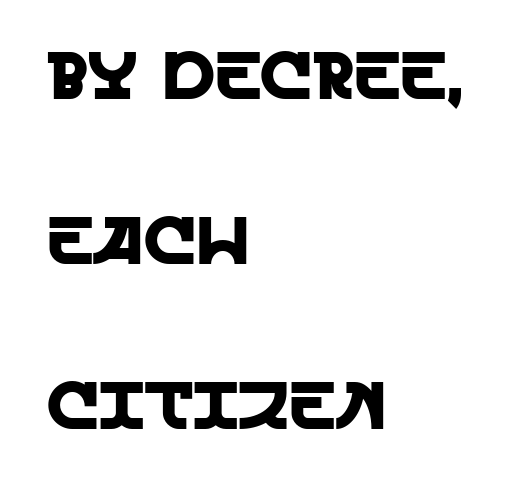
Q: Is the text italic (slanted)? A: No, it is upright.
Q: Is the typeface a serif or a sans-serif typeface? A: Sans-serif.
Q: Is the text underlined? A: No.
Q: How is the paragraph aligned? A: Left-aligned.
Q: Is the spacing between letters normal or unusually wide? A: Normal.
Q: Is the spacing between lines tight, normal or loose? A: Loose.
Q: Width (condensed, normal, or wide)? A: Normal.
Q: x-height? A: Large.
Q: Monospaced? A: No.
